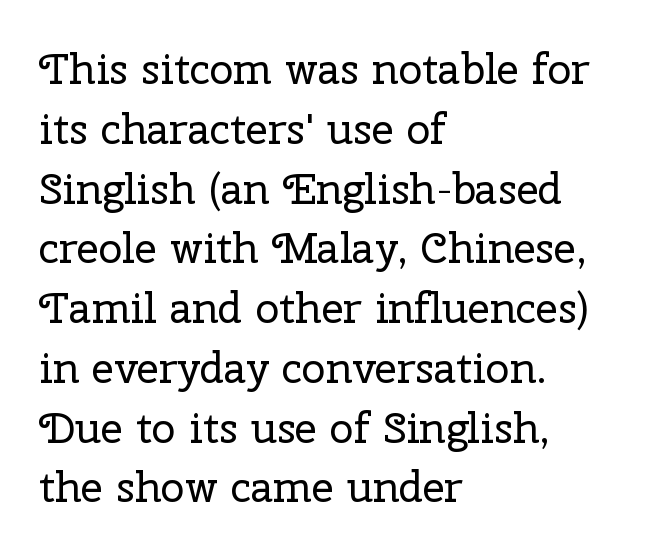
{"serif": "yes", "italic": "no", "bold": "no", "weight": "regular", "width": "normal", "stroke_contrast": "low", "x_height": "medium", "monospaced": "no", "underline": "no", "align": "left", "line_spacing": "normal", "line_spacing_ratio": 1.39, "letter_spacing": "normal", "letter_spacing_em": 0.0, "glyph_px": 43}
